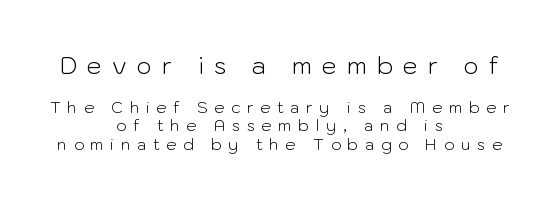
{"italic": "no", "bold": "no", "underline": "no", "align": "center", "line_spacing": "tight", "line_spacing_ratio": 1.15, "letter_spacing": "wide", "letter_spacing_em": 0.41, "larger_block": "first", "size_ratio": 1.5, "glyph_px": 24}
